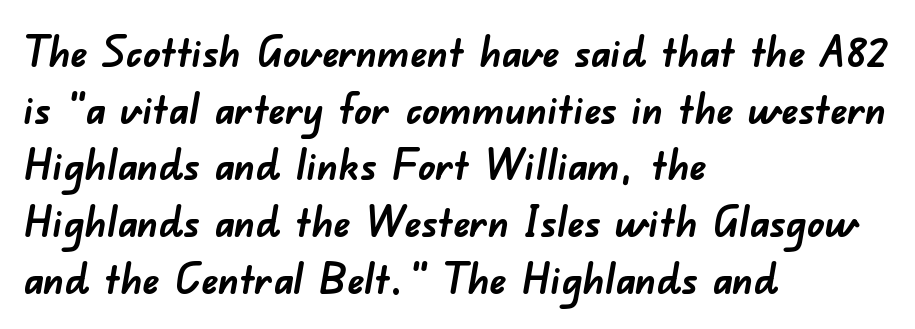
Weight check: bold — yes, fully. These lines keep a tight, regular rhythm from letter to letter. Check the space under the baseline: it is left empty. Caption: multi-line text, flush left, ragged right. Spacing verdict: proportional, widths tailored to each character. Each letter's strokes conclude bluntly, with no projecting serifs.
